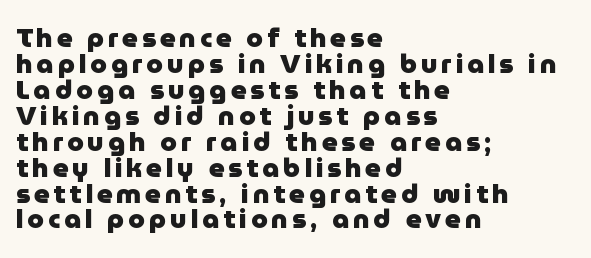
The image shows 27 px bold type, upright; set left-aligned, tight line spacing (0.96x), not underlined.
